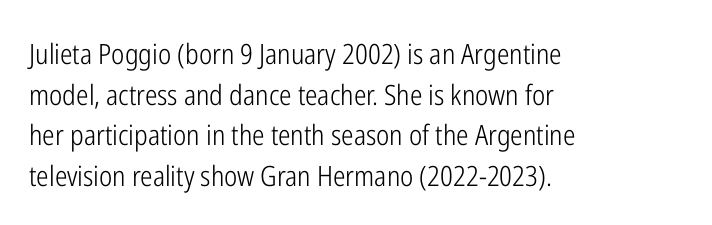
Q: Is the text bold? A: No.
Q: Is the text italic (slanted)? A: No, it is upright.
Q: Is the typeface a serif or a sans-serif typeface? A: Sans-serif.
Q: Is the text underlined? A: No.
Q: How is the paragraph aligned? A: Left-aligned.
Q: Is the spacing between letters normal or unusually wide? A: Normal.
Q: Is the spacing between lines tight, normal or loose? A: Normal.
Q: Width (condensed, normal, or wide)? A: Condensed.
Q: Stroke contrast? A: Low.
Q: x-height? A: Medium.
Q: Monospaced? A: No.
